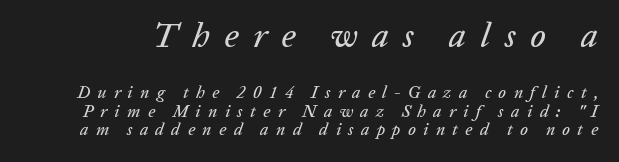
The image shows 34 px text type, italic (leaning right); set tight line spacing (1.09x), unusually wide letter spacing (+0.43 em), not underlined; the first (top) block is 2.0x larger; low stroke contrast and a medium x-height.
